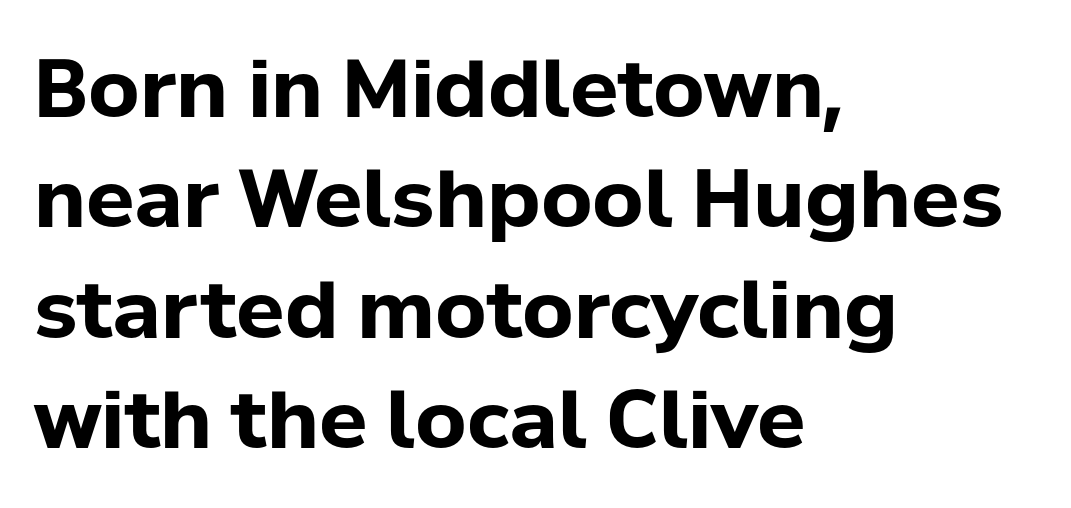
{"serif": "no", "italic": "no", "bold": "yes", "weight": "bold", "width": "normal", "stroke_contrast": "low", "x_height": "medium", "monospaced": "no", "underline": "no", "align": "left", "line_spacing": "normal", "line_spacing_ratio": 1.38, "letter_spacing": "normal", "letter_spacing_em": 0.0, "glyph_px": 80}
